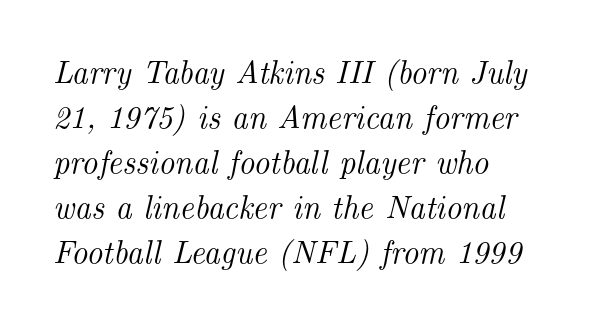
Q: Is the text italic (slanted)? A: Yes, it leans right by about 14 degrees.
Q: Is the typeface a serif or a sans-serif typeface? A: Serif.
Q: Is the text underlined? A: No.
Q: How is the paragraph aligned? A: Left-aligned.
Q: Is the spacing between letters normal or unusually wide? A: Normal.
Q: Is the spacing between lines tight, normal or loose? A: Normal.
Q: Width (condensed, normal, or wide)? A: Normal.
Q: Stroke contrast? A: Medium.
Q: x-height? A: Small.
Q: Monospaced? A: No.
